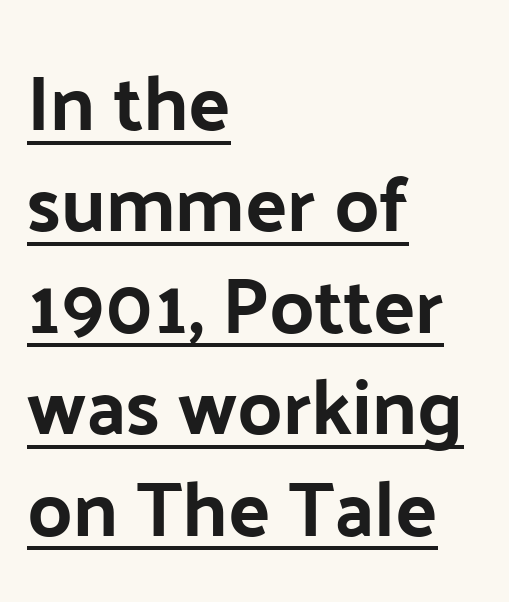
{"serif": "no", "italic": "no", "width": "normal", "stroke_contrast": "low", "x_height": "medium", "monospaced": "no", "underline": "yes", "align": "left", "line_spacing": "normal", "line_spacing_ratio": 1.3, "letter_spacing": "normal", "letter_spacing_em": 0.0, "glyph_px": 78}
